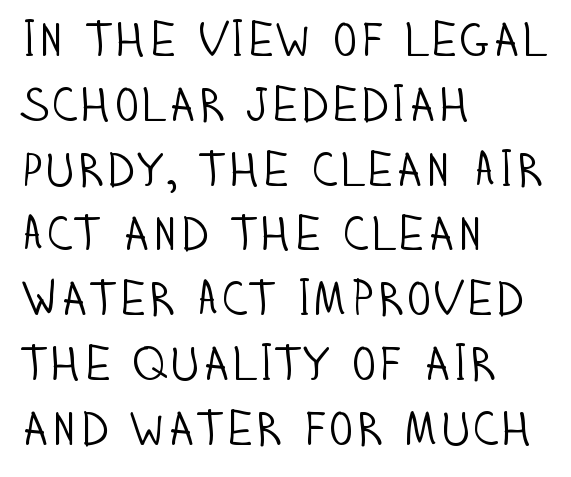
Caption: multi-line text, flush left, ragged right. Stems and bowls with no extra thickness — not bold. Italic? Not at all — the glyphs are vertical. Character widths vary here, with narrow letters taking less room than wide ones. This block has exactly the height ordinary leading produces. Unmarked baselines from the first word to the last.
